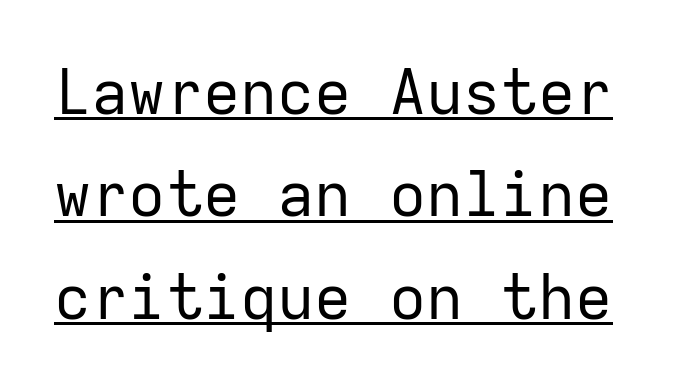
Like a heading marked for emphasis, these lines bear an underscore. Ink coverage per letter is moderate at most. Is the letter spacing exaggerated? No — it looks like the ordinary default. A sans-serif font was chosen for this passage.
